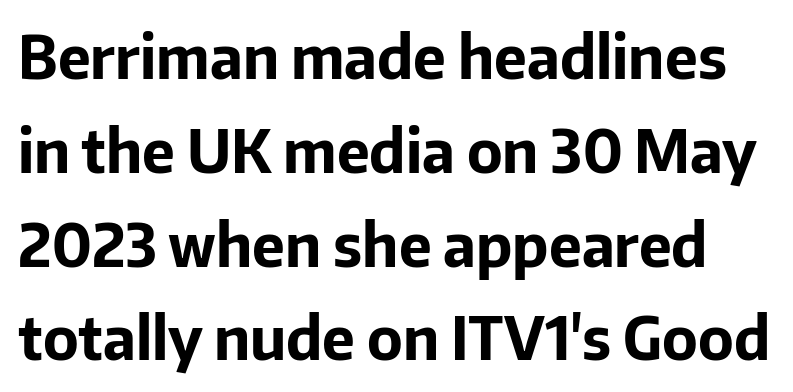
Observe the absence of serifs on each vertical stroke in this sample. The passage shown stacks its lines at a standard gap. The tracking reads as untouched default to a designer's eye. The passage shown is not underscored anywhere. Ascenders rise straight up at ninety degrees.
